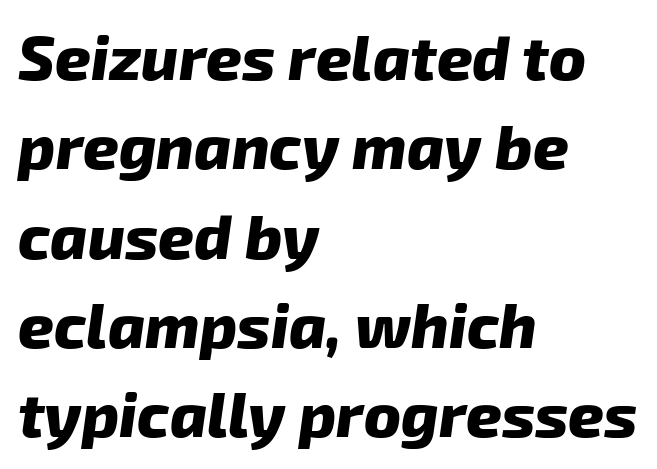
The face used here has the dense, thick strokes of a bold. Looking at the ascenders, they clearly lean. Plain, unruled lines of type. A normal amount of white space separates one row of letters from the next.
